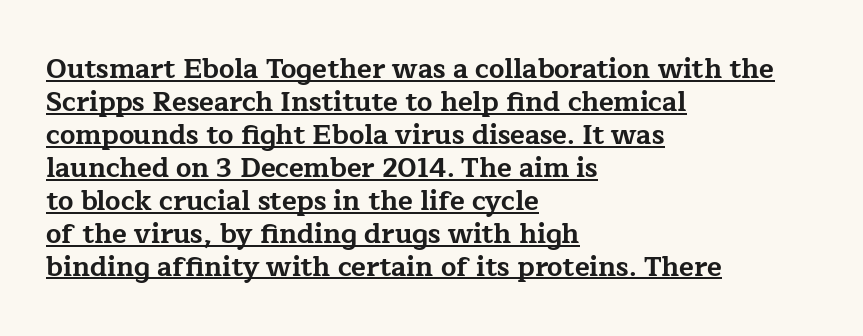
Rendered with straight, roman letterforms. The sample's only ornament is a line tracing under the words. Line starts are locked; line ends wander. You'd pick this weight for a headline — it's a proper bold.
